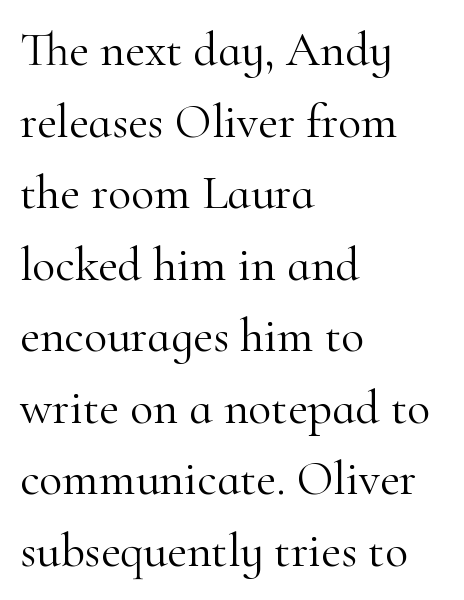
{"serif": "yes", "italic": "no", "bold": "no", "weight": "light", "width": "normal", "stroke_contrast": "high", "x_height": "small", "monospaced": "no", "underline": "no", "align": "left", "line_spacing": "normal", "line_spacing_ratio": 1.49, "letter_spacing": "normal", "letter_spacing_em": 0.0, "glyph_px": 48}
